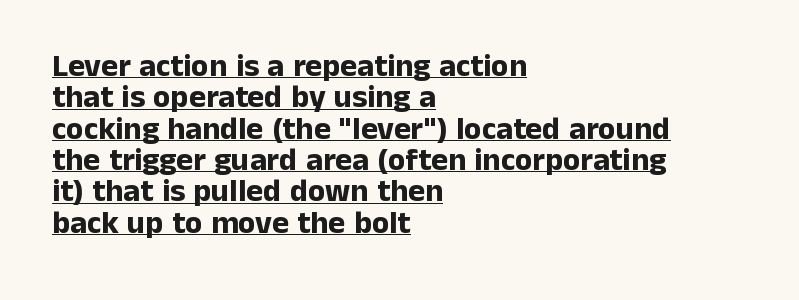
Notice how a bar underscores the lettering throughout. Is the block centered? No — it sits flush against the left margin. Short note: letters normally spaced. Weight: bold. Successive baselines arrive quickly, one right under another.
